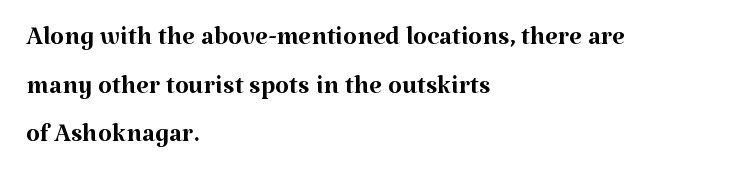
{"serif": "yes", "italic": "no", "bold": "no", "weight": "regular", "width": "normal", "stroke_contrast": "medium", "x_height": "medium", "monospaced": "no", "underline": "no", "align": "left", "line_spacing": "normal", "line_spacing_ratio": 1.35, "letter_spacing": "normal", "letter_spacing_em": 0.0, "glyph_px": 36}
